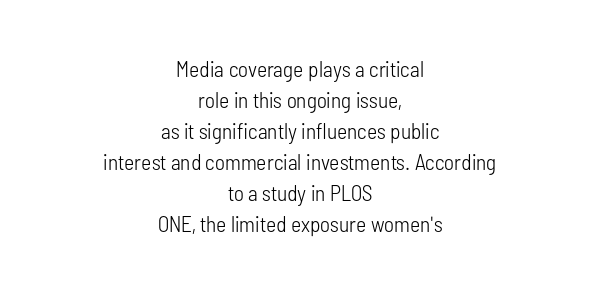
{"italic": "no", "bold": "no", "underline": "no", "align": "center", "line_spacing": "normal", "line_spacing_ratio": 1.41, "letter_spacing": "normal", "letter_spacing_em": 0.0, "glyph_px": 22}
